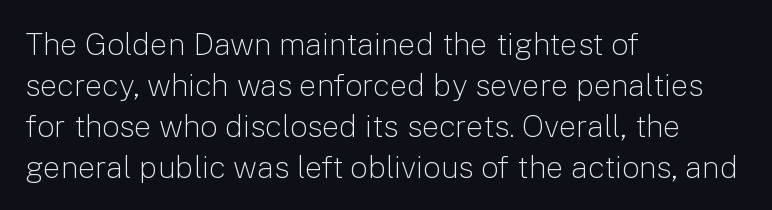
{"serif": "no", "italic": "no", "bold": "no", "weight": "light", "width": "normal", "stroke_contrast": "low", "x_height": "medium", "monospaced": "no", "underline": "no", "align": "left", "line_spacing": "normal", "line_spacing_ratio": 1.32, "letter_spacing": "normal", "letter_spacing_em": 0.0, "glyph_px": 31}
